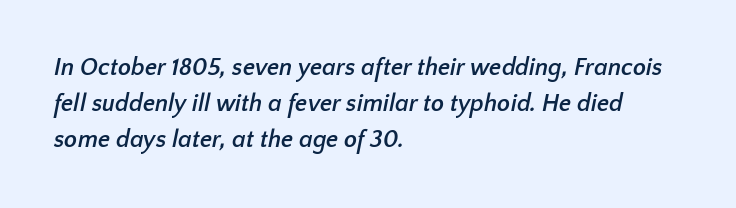
The image shows 24 px bold type; set left-aligned, normal line spacing (1.49x), normal letter spacing, not underlined.
